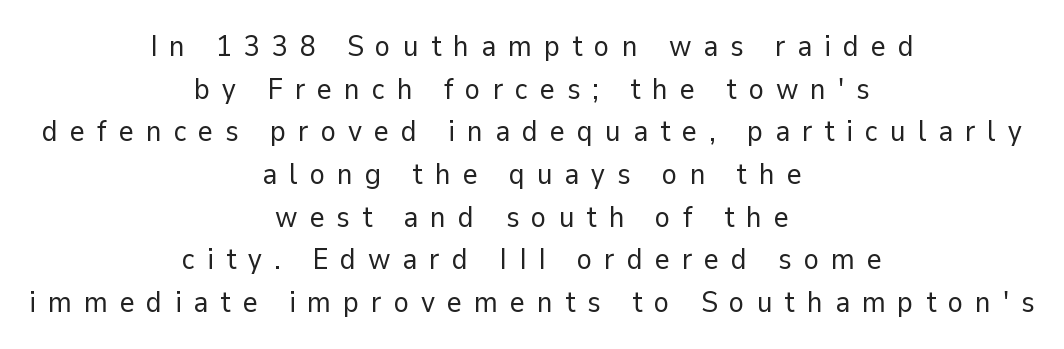
The passage shown stacks its lines at a standard gap. In terms of letterspacing, this is a distinctly airy, spread setting. Every row of glyphs is offset so its center matches the block's center. Ordinary non-slanted type is in use. Nope, no serifs anywhere on these letters.
